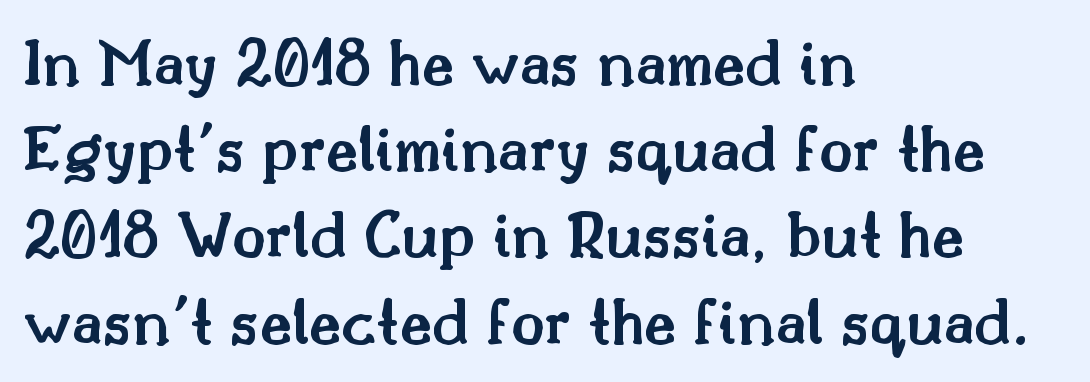
Q: Is the text bold? A: Semi-bold.
Q: Is the text italic (slanted)? A: No, it is upright.
Q: Is the typeface a serif or a sans-serif typeface? A: Serif.
Q: Is the text underlined? A: No.
Q: How is the paragraph aligned? A: Left-aligned.
Q: Is the spacing between letters normal or unusually wide? A: Normal.
Q: Is the spacing between lines tight, normal or loose? A: Normal.
Q: Width (condensed, normal, or wide)? A: Normal.
Q: Stroke contrast? A: Medium.
Q: x-height? A: Small.
Q: Monospaced? A: No.
